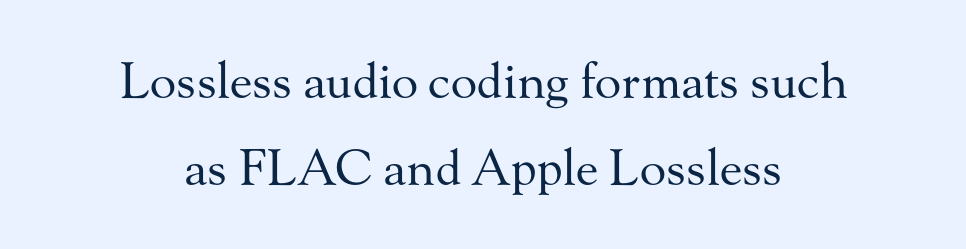
The rendering keeps characters at their native spacing. The rag falls on both sides of this text block equally. Is this a fixed-width face? No — the glyphs have proportional, varying widths. Look at the bottom of the vertical strokes: they flare into serifs here.
